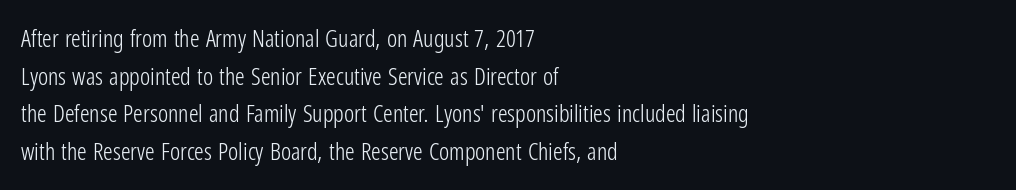
The image shows 24 px text type, upright; set left-aligned, normal line spacing (1.57x), normal letter spacing, not underlined.
